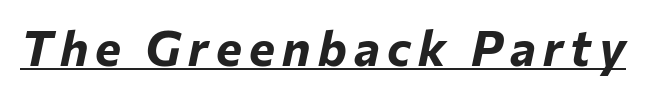
Pretty heavy lettering here — definitely bold. Designer's note — italics engaged. These lines are rendered in a variable-pitch font. Somebody hit Ctrl+U on this one — the words are underlined.
